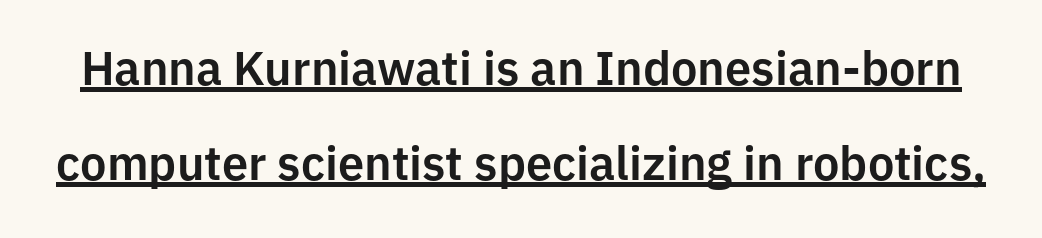
The image shows 47 px sans-serif type, upright; set loose line spacing (2.02x), normal letter spacing, underlined; low stroke contrast and a medium x-height.
